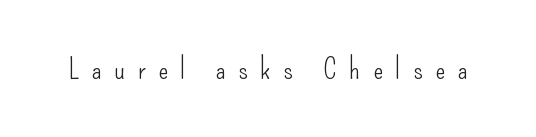
{"serif": "no", "italic": "no", "bold": "no", "weight": "light", "width": "condensed", "stroke_contrast": "low", "x_height": "small", "monospaced": "no", "underline": "no", "letter_spacing": "wide", "letter_spacing_em": 0.41, "glyph_px": 30}
